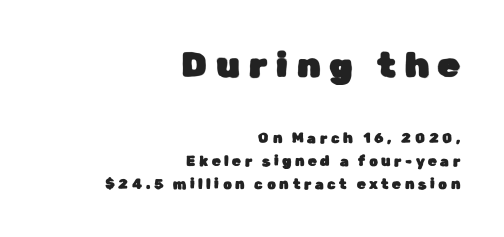
The image shows 35 px sans-serif type, upright; set right-aligned, normal line spacing (1.63x), unusually wide letter spacing (+0.26 em), not underlined; the first (top) block is 2.5x larger; low stroke contrast and a medium x-height.
